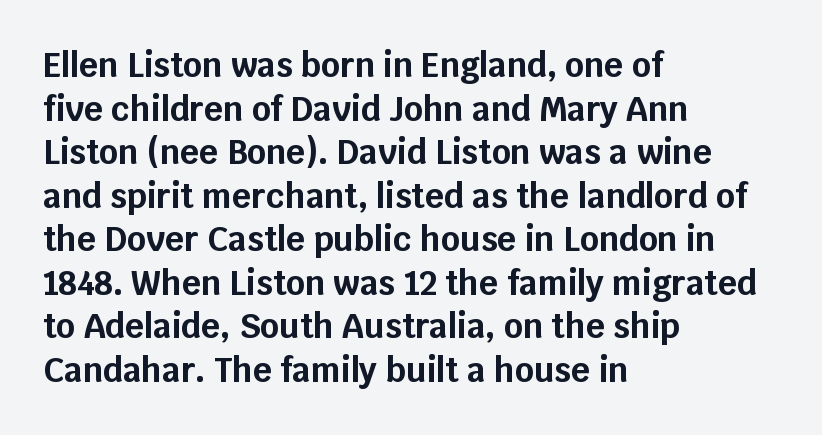
The image shows 33 px bold sans-serif type, upright; set left-aligned, normal line spacing (1.32x), normal letter spacing, not underlined; low stroke contrast and a large x-height.
